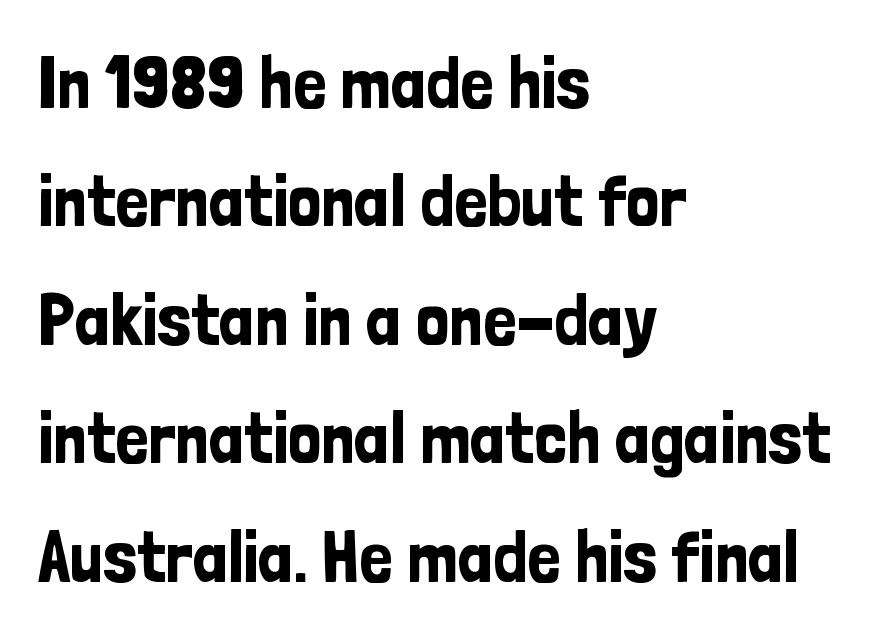
Q: Is the text italic (slanted)? A: No, it is upright.
Q: Is the typeface a serif or a sans-serif typeface? A: Sans-serif.
Q: Is the text underlined? A: No.
Q: How is the paragraph aligned? A: Left-aligned.
Q: Is the spacing between letters normal or unusually wide? A: Normal.
Q: Is the spacing between lines tight, normal or loose? A: Normal.
Q: Width (condensed, normal, or wide)? A: Condensed.
Q: Stroke contrast? A: Low.
Q: x-height? A: Medium.
Q: Monospaced? A: No.
